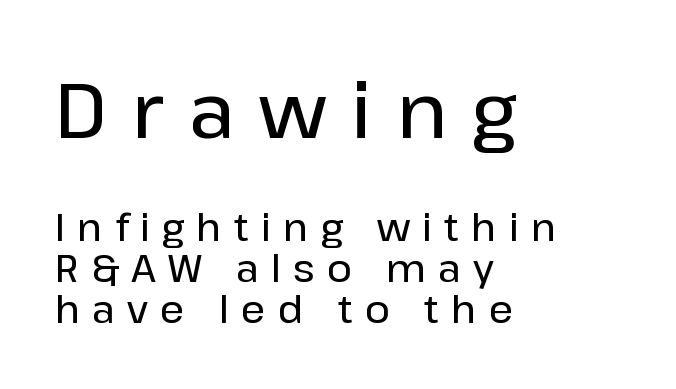
The image shows 77 px sans-serif type, upright; set left-aligned, tight line spacing (1.08x), unusually wide letter spacing (+0.32 em), not underlined; the first (top) block is 2.03x larger; low stroke contrast and a medium x-height.
